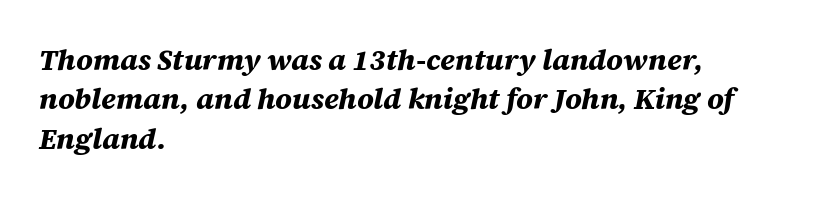
Q: Is the text bold? A: Yes.
Q: Is the text italic (slanted)? A: Yes, it leans right by about 12 degrees.
Q: Is the text underlined? A: No.
Q: How is the paragraph aligned? A: Left-aligned.
Q: Is the spacing between letters normal or unusually wide? A: Normal.
Q: Is the spacing between lines tight, normal or loose? A: Normal.
Q: Width (condensed, normal, or wide)? A: Normal.
Q: Stroke contrast? A: Medium.
Q: x-height? A: Large.
Q: Monospaced? A: No.
